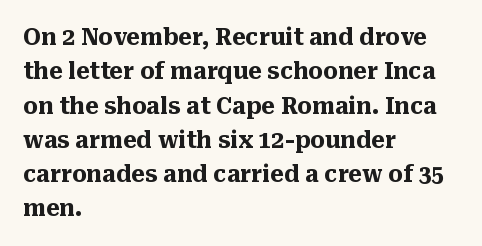
Q: Is the text bold? A: Yes.
Q: Is the text italic (slanted)? A: No, it is upright.
Q: Is the text underlined? A: No.
Q: How is the paragraph aligned? A: Left-aligned.
Q: Is the spacing between letters normal or unusually wide? A: Normal.
Q: Is the spacing between lines tight, normal or loose? A: Normal.
